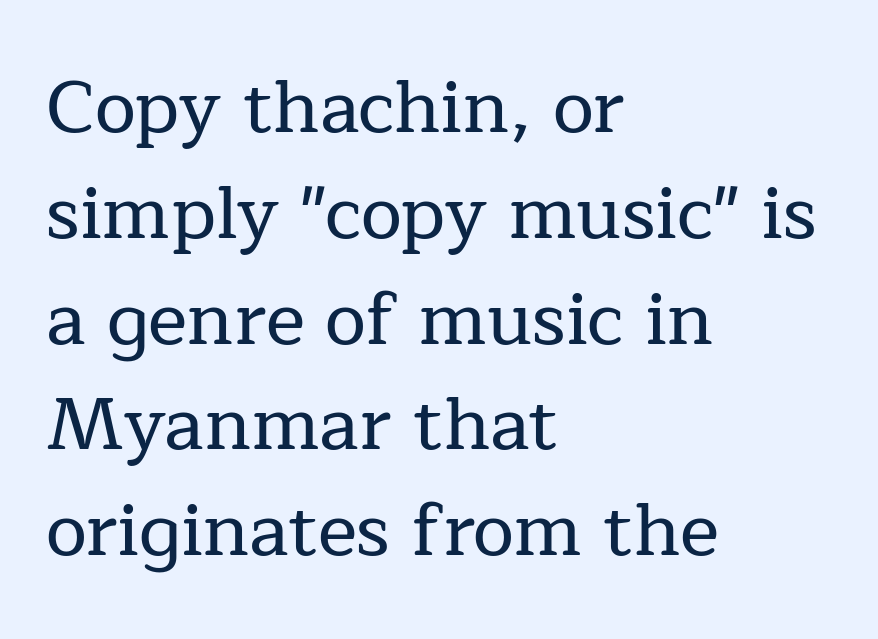
{"serif": "yes", "italic": "no", "width": "normal", "stroke_contrast": "low", "x_height": "medium", "monospaced": "no", "underline": "no", "align": "left", "line_spacing": "normal", "line_spacing_ratio": 1.43, "letter_spacing": "normal", "letter_spacing_em": 0.0, "glyph_px": 74}
